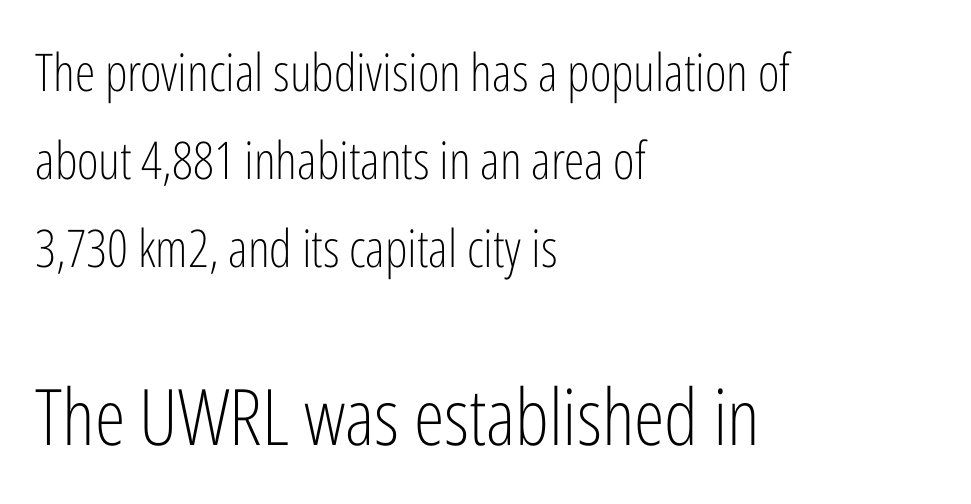
Q: Is the text bold? A: No.
Q: Is the text italic (slanted)? A: No, it is upright.
Q: Is the typeface a serif or a sans-serif typeface? A: Sans-serif.
Q: Is the text underlined? A: No.
Q: How is the paragraph aligned? A: Left-aligned.
Q: Is the spacing between letters normal or unusually wide? A: Normal.
Q: Is the spacing between lines tight, normal or loose? A: Normal.
Q: Which block of text is set in a larger size, the first (top) or the second (bottom)? A: The second (bottom) one.
Q: Width (condensed, normal, or wide)? A: Condensed.
Q: Stroke contrast? A: Low.
Q: x-height? A: Medium.
Q: Monospaced? A: No.
